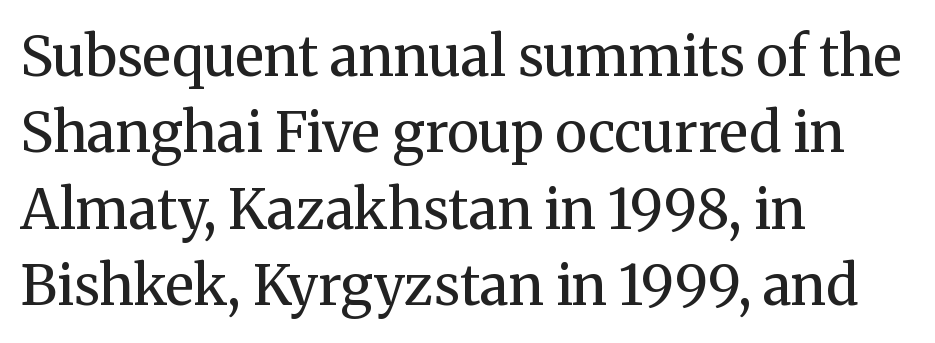
Casual observation: everything's shoved over to the left. The face used here is rendered with its standard letterfit. Notice how the stems are strictly vertical — no italics here. The font family rendered here belongs to the serif group.
